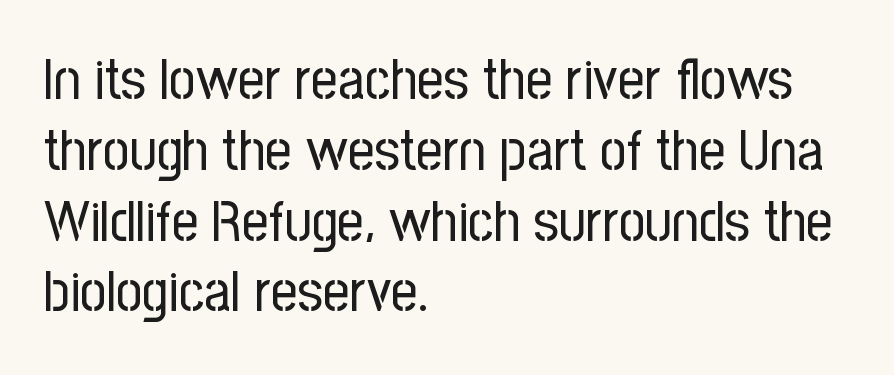
{"serif": "no", "italic": "no", "bold": "no", "weight": "regular", "width": "condensed", "stroke_contrast": "low", "x_height": "medium", "monospaced": "no", "underline": "no", "align": "left", "line_spacing_ratio": 1.22, "letter_spacing": "normal", "letter_spacing_em": 0.0, "glyph_px": 58}
